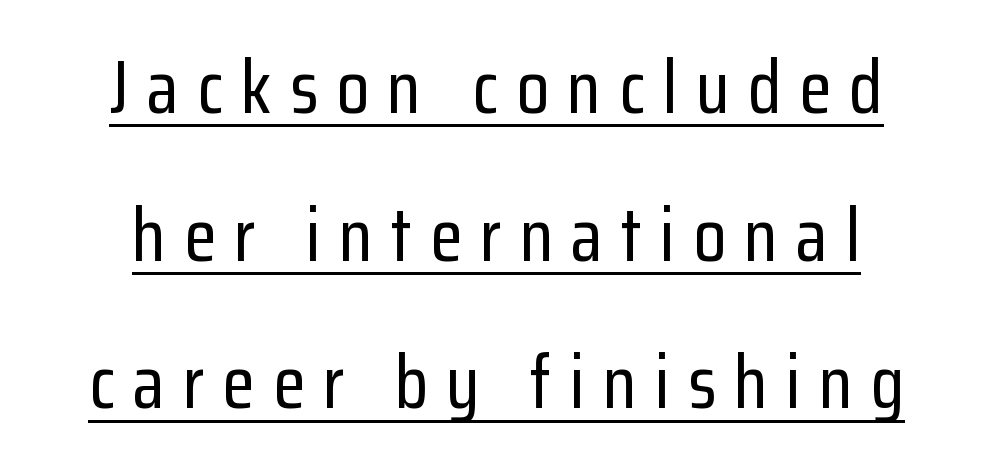
Q: Is the text italic (slanted)? A: No, it is upright.
Q: Is the typeface a serif or a sans-serif typeface? A: Sans-serif.
Q: Is the text underlined? A: Yes.
Q: How is the paragraph aligned? A: Centered.
Q: Is the spacing between letters normal or unusually wide? A: Unusually wide.
Q: Is the spacing between lines tight, normal or loose? A: Loose.
Q: Width (condensed, normal, or wide)? A: Condensed.
Q: Stroke contrast? A: Low.
Q: x-height? A: Medium.
Q: Monospaced? A: No.
